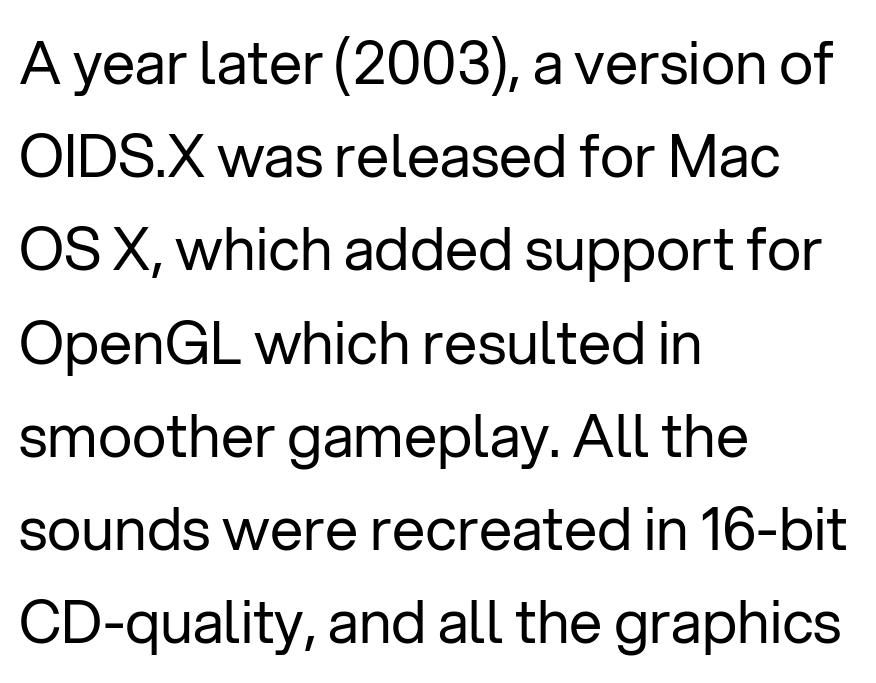
{"serif": "no", "italic": "no", "bold": "no", "weight": "regular", "width": "normal", "stroke_contrast": "low", "x_height": "medium", "monospaced": "no", "underline": "no", "align": "left", "line_spacing": "normal", "line_spacing_ratio": 1.58, "letter_spacing": "normal", "letter_spacing_em": 0.0, "glyph_px": 59}
